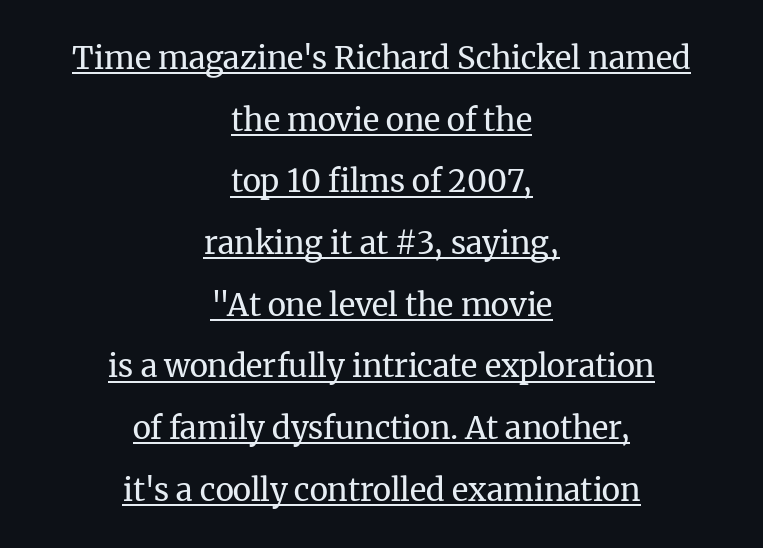
{"serif": "yes", "italic": "no", "bold": "no", "weight": "regular", "width": "normal", "stroke_contrast": "medium", "x_height": "medium", "monospaced": "no", "underline": "yes", "align": "center", "line_spacing": "loose", "line_spacing_ratio": 1.99, "letter_spacing": "normal", "letter_spacing_em": 0.0, "glyph_px": 31}
